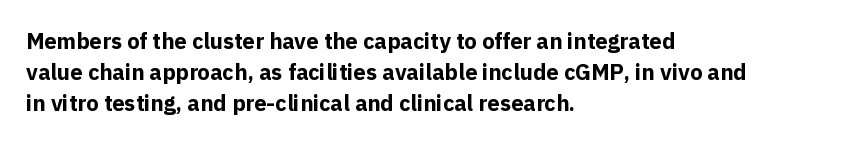
Q: Is the text bold? A: Yes.
Q: Is the text italic (slanted)? A: No, it is upright.
Q: Is the text underlined? A: No.
Q: How is the paragraph aligned? A: Left-aligned.
Q: Is the spacing between letters normal or unusually wide? A: Normal.
Q: Is the spacing between lines tight, normal or loose? A: Normal.
